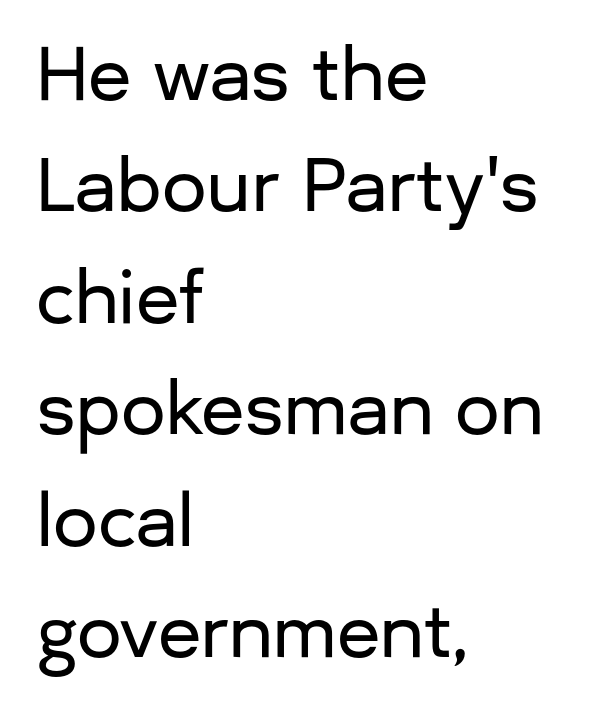
Q: Is the text italic (slanted)? A: No, it is upright.
Q: Is the typeface a serif or a sans-serif typeface? A: Sans-serif.
Q: Is the text underlined? A: No.
Q: How is the paragraph aligned? A: Left-aligned.
Q: Is the spacing between letters normal or unusually wide? A: Normal.
Q: Is the spacing between lines tight, normal or loose? A: Normal.
Q: Width (condensed, normal, or wide)? A: Normal.
Q: Stroke contrast? A: Low.
Q: x-height? A: Medium.
Q: Monospaced? A: No.
